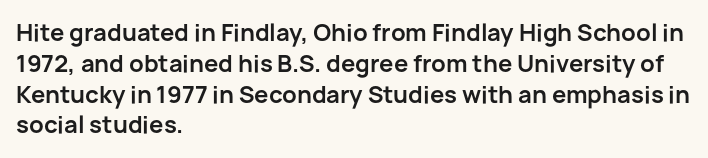
{"italic": "no", "bold": "yes", "underline": "no", "align": "left", "line_spacing": "normal", "line_spacing_ratio": 1.34, "letter_spacing": "normal", "letter_spacing_em": 0.0, "glyph_px": 23}
